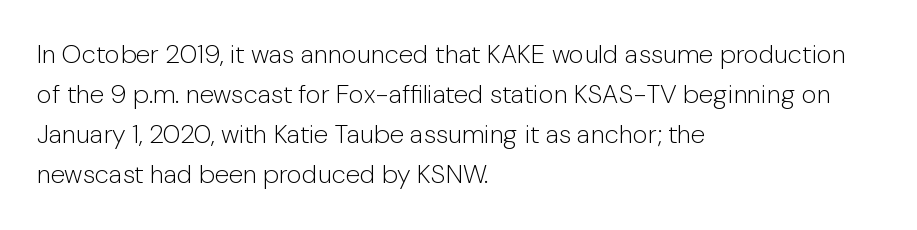
{"italic": "no", "bold": "no", "underline": "no", "align": "left", "line_spacing": "normal", "line_spacing_ratio": 1.54, "letter_spacing": "normal", "letter_spacing_em": 0.0, "glyph_px": 26}
